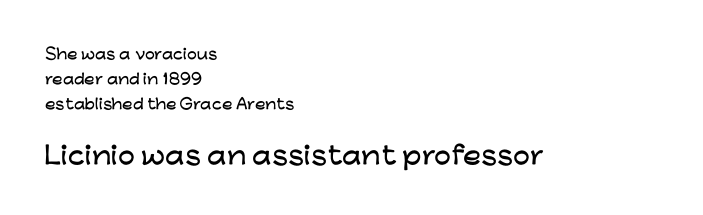
Q: Is the text italic (slanted)? A: No, it is upright.
Q: Is the text underlined? A: No.
Q: How is the paragraph aligned? A: Left-aligned.
Q: Is the spacing between letters normal or unusually wide? A: Normal.
Q: Which block of text is set in a larger size, the first (top) or the second (bottom)? A: The second (bottom) one.
